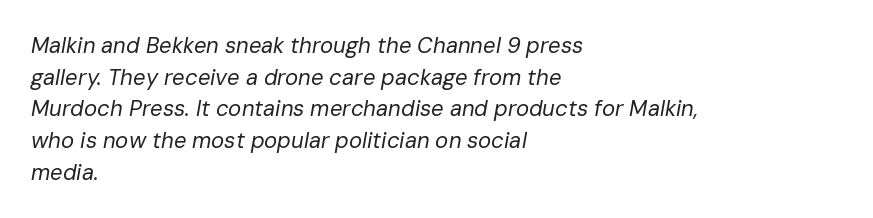
Q: Is the text bold? A: No.
Q: Is the text italic (slanted)? A: Yes, it leans right by about 10 degrees.
Q: Is the text underlined? A: No.
Q: How is the paragraph aligned? A: Left-aligned.
Q: Is the spacing between letters normal or unusually wide? A: Normal.
Q: Is the spacing between lines tight, normal or loose? A: Normal.
